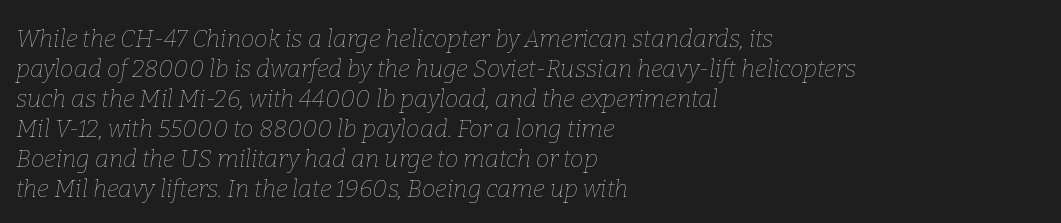
Q: Is the text bold? A: No.
Q: Is the text italic (slanted)? A: Yes, it leans right by about 9 degrees.
Q: Is the text underlined? A: No.
Q: How is the paragraph aligned? A: Left-aligned.
Q: Is the spacing between letters normal or unusually wide? A: Normal.
Q: Is the spacing between lines tight, normal or loose? A: Normal.
